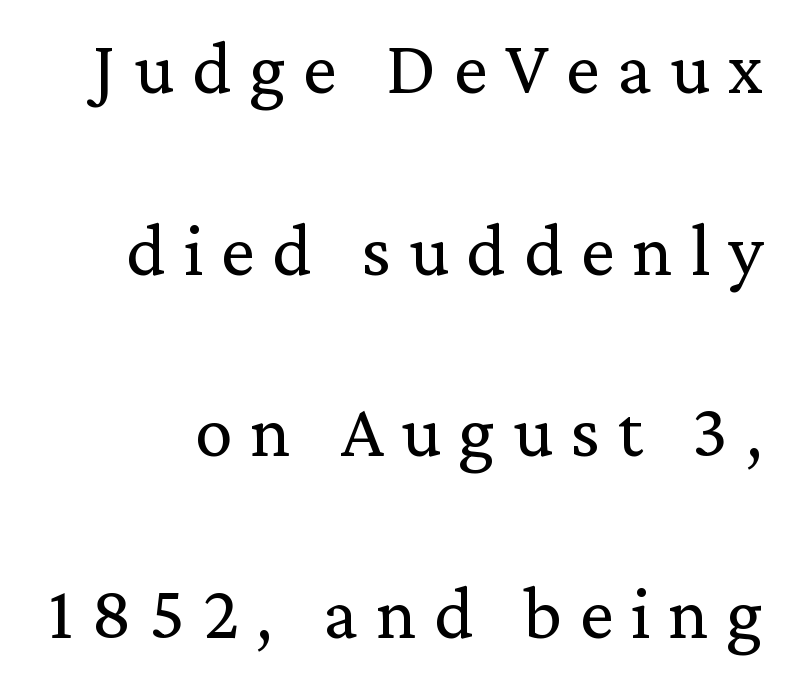
The letters carry serifs — small finishing strokes at the ends of their stems. No italicization has been applied; the sample stays upright. The strip under each line holds only bare page. Vertical spacing — loose. Here the glyphs are tracked loosely, breaking word shapes into spaced letters.
